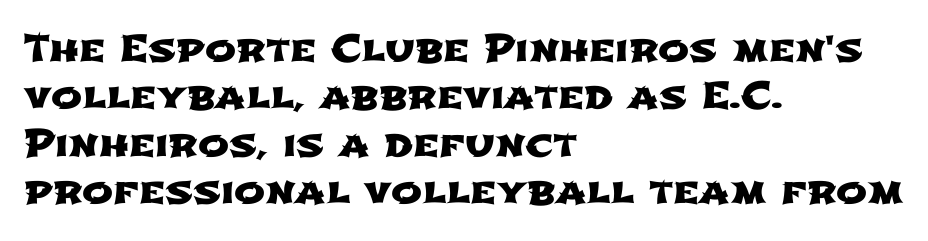
The image shows 37 px wide sans-serif type; set left-aligned, normal line spacing (1.28x), normal letter spacing, not underlined; low stroke contrast and a medium x-height.
